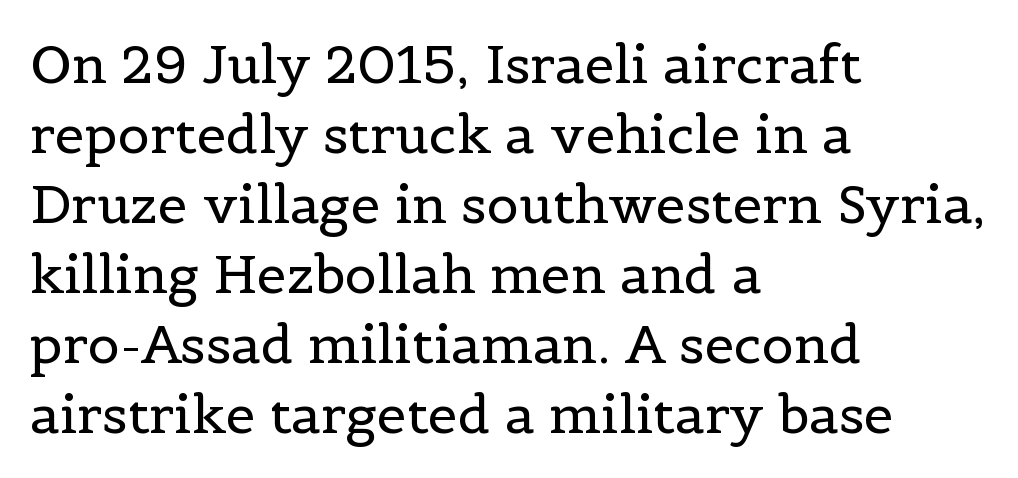
{"serif": "yes", "italic": "no", "bold": "no", "weight": "regular", "width": "normal", "x_height": "medium", "monospaced": "no", "underline": "no", "align": "left", "line_spacing": "normal", "line_spacing_ratio": 1.32, "letter_spacing": "normal", "letter_spacing_em": 0.0, "glyph_px": 53}
